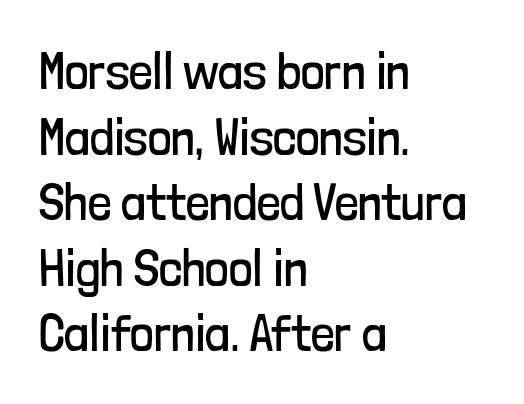
The passage shown is not underscored anywhere. In CSS terms this would be text-align: left. Each new line begins a customary step beneath the previous one. Serif or sans? Sans — the stroke terminals are bare. Weight: regular or lighter.
